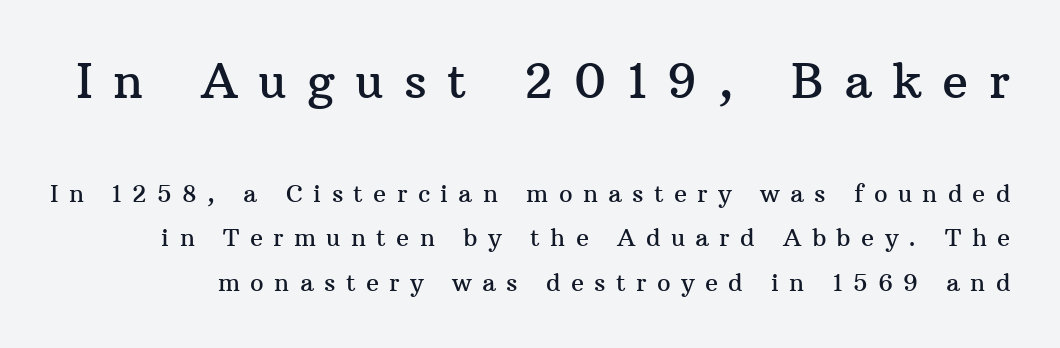
The passage shown begins with its larger block and ends with its smaller one. Think of a printed novel: that variable character pitch is what you see here. No italicization has been applied; the sample stays upright. What stands out about the letter spacing? Its width — letters are far apart. No word sits above an underline.
